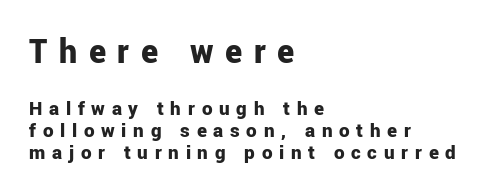
{"serif": "no", "italic": "no", "bold": "yes", "weight": "bold", "width": "normal", "stroke_contrast": "low", "x_height": "medium", "monospaced": "no", "underline": "no", "align": "left", "line_spacing": "tight", "line_spacing_ratio": 1.04, "letter_spacing": "wide", "letter_spacing_em": 0.32, "larger_block": "first", "size_ratio": 1.71, "glyph_px": 36}
